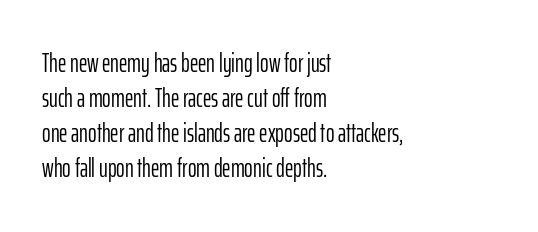
The image shows 26 px text type, upright; set left-aligned, normal line spacing (1.35x), normal letter spacing, not underlined.
